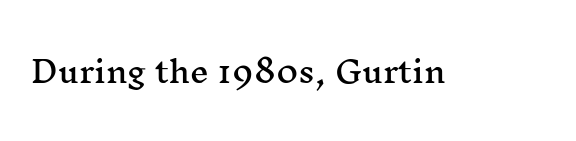
Underlining? Definitely not there. Little horizontal feet cap the strokes, marking this as serif type. Note the varied advance widths — an 'i' is clearly narrower than an 'm'. The tracking reads as untouched default to a designer's eye. Does the lettering tilt? It doesn't — this is upright.
